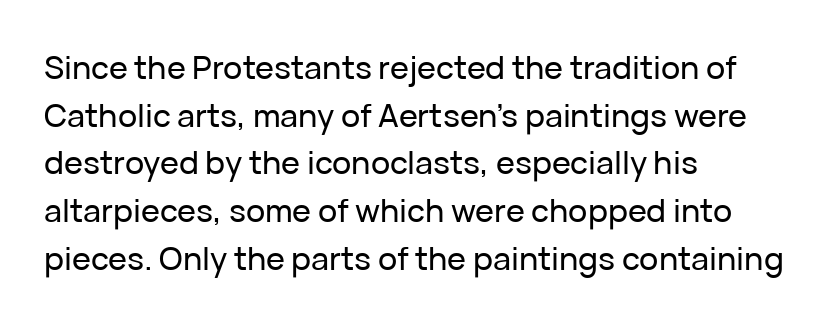
The image shows 32 px sans-serif type, upright; set left-aligned, normal line spacing (1.49x), normal letter spacing, not underlined; low stroke contrast and a medium x-height.
